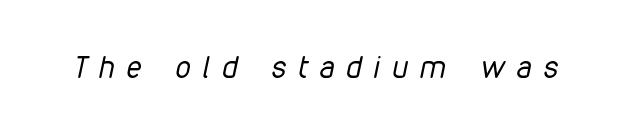
Q: Is the text bold? A: No.
Q: Is the text italic (slanted)? A: Yes, it leans right by about 12 degrees.
Q: Is the text underlined? A: No.
Q: Is the spacing between letters normal or unusually wide? A: Unusually wide.
Q: Width (condensed, normal, or wide)? A: Condensed.
Q: Stroke contrast? A: Low.
Q: x-height? A: Medium.
Q: Monospaced? A: No.
